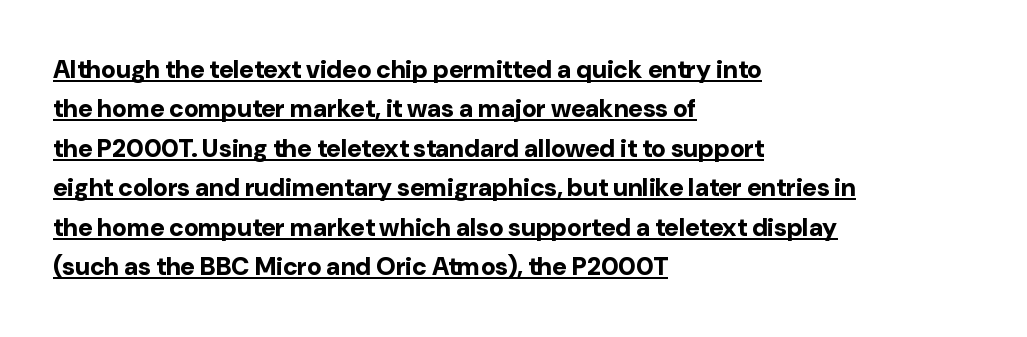
{"italic": "no", "bold": "yes", "underline": "yes", "align": "left", "line_spacing": "normal", "line_spacing_ratio": 1.58, "letter_spacing": "normal", "letter_spacing_em": 0.0, "glyph_px": 25}
